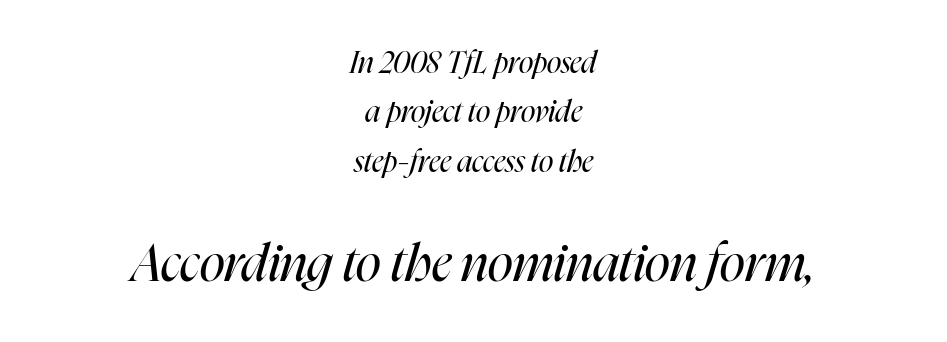
Summary of vertical rhythm: regular, with standard interline spacing. The glyphs are unaccompanied by any horizontal stroke below them. The letters in the lower block stand taller than those in the block above. Horizontally, the lines are justified to the midpoint only.
